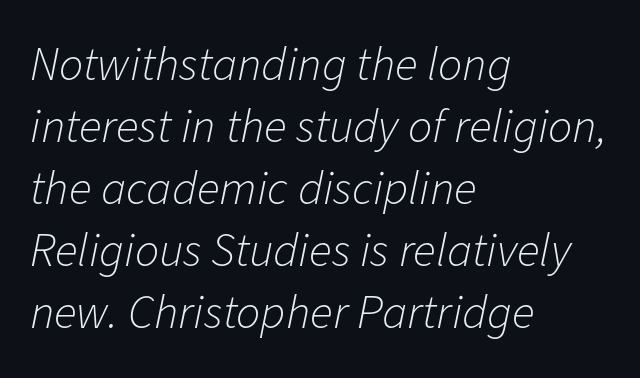
{"italic": "yes", "lean": "right", "slant_degrees": 11, "bold": "no", "weight": "light", "width": "normal", "stroke_contrast": "low", "x_height": "medium", "monospaced": "no", "underline": "no", "align": "left", "line_spacing": "normal", "line_spacing_ratio": 1.29, "letter_spacing": "normal", "letter_spacing_em": 0.0, "glyph_px": 48}
